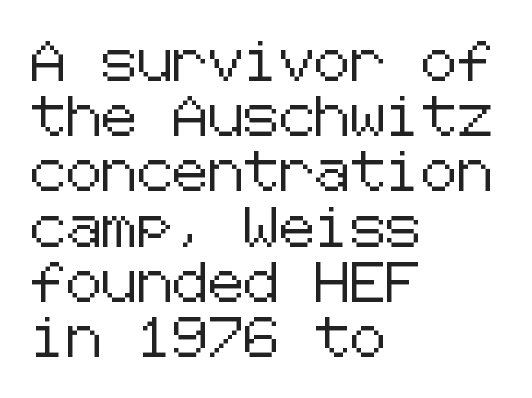
The image shows 40 px sans-serif type, upright; set left-aligned, normal line spacing (1.38x), normal letter spacing, not underlined; low stroke contrast and a medium x-height.
